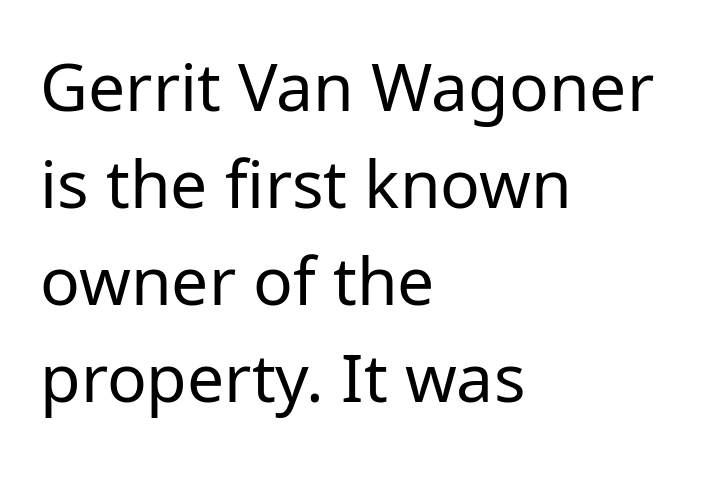
The image shows 66 px regular-weight sans-serif type, upright; set left-aligned, normal line spacing (1.47x), normal letter spacing, not underlined; low stroke contrast and a medium x-height.
